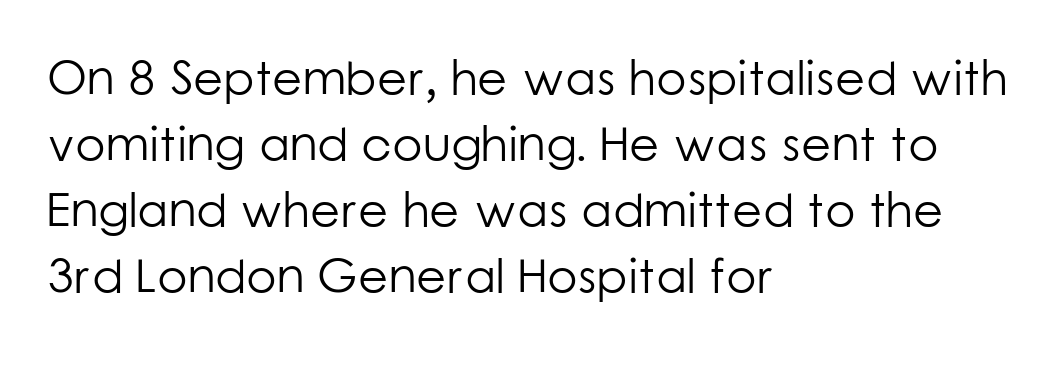
The image shows 49 px light sans-serif type, upright; set left-aligned, normal line spacing (1.35x), normal letter spacing, not underlined; low stroke contrast and a medium x-height.
